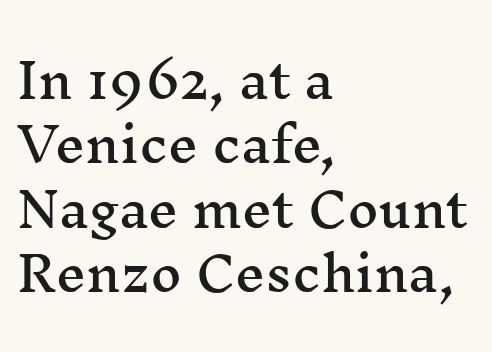
{"serif": "yes", "italic": "no", "width": "wide", "stroke_contrast": "medium", "x_height": "medium", "monospaced": "no", "underline": "no", "align": "left", "line_spacing": "normal", "line_spacing_ratio": 1.34, "letter_spacing": "normal", "letter_spacing_em": 0.0, "glyph_px": 48}
